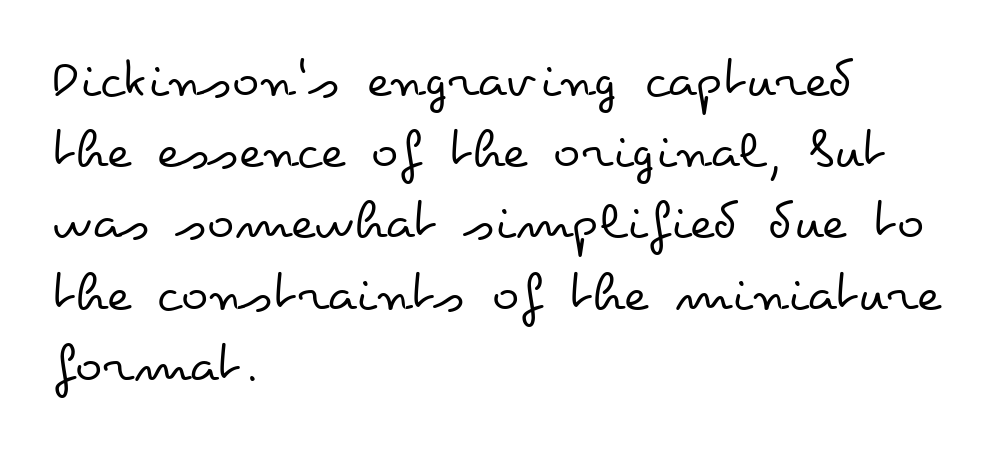
This sample has the flowing, uneven cadence of proportional lettering. Vertical spacing — default. The letters sit at their default tracking, neither squeezed nor spread. These glyphs show unthickened strokes, regular width or finer. Italic? Not at all — the glyphs are vertical.
